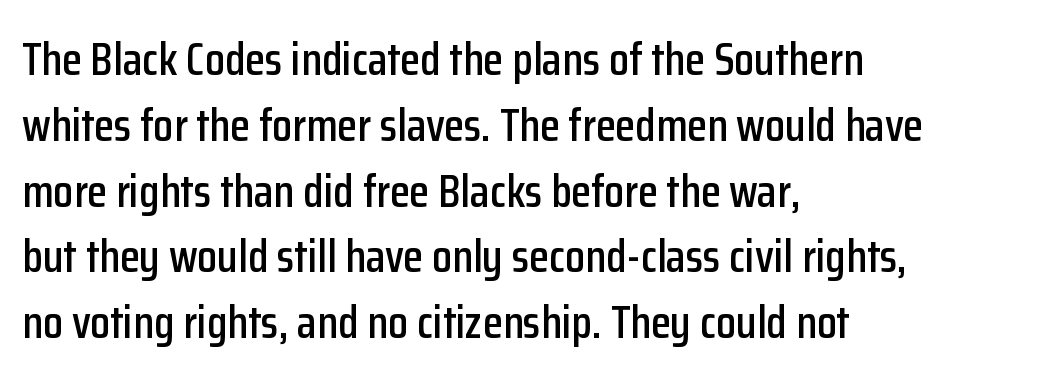
{"serif": "no", "italic": "no", "width": "condensed", "stroke_contrast": "low", "x_height": "medium", "monospaced": "no", "underline": "no", "align": "left", "line_spacing": "normal", "line_spacing_ratio": 1.43, "letter_spacing": "normal", "letter_spacing_em": 0.0, "glyph_px": 46}
